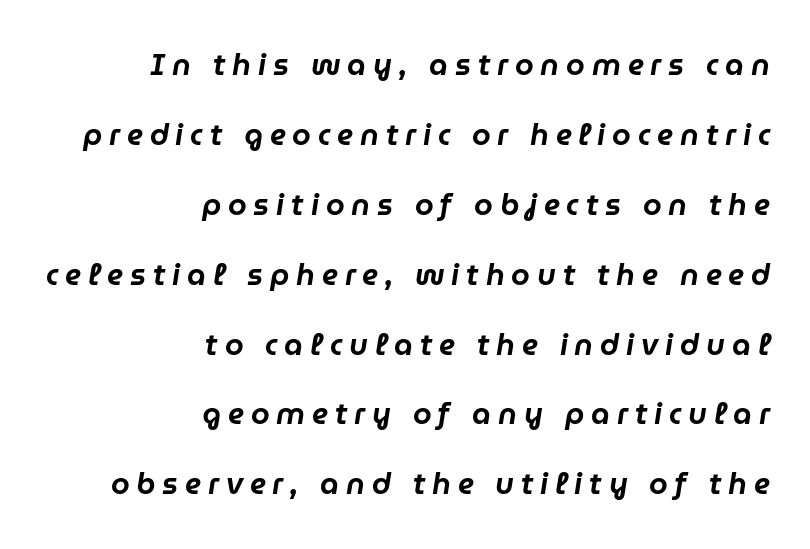
Vertically, the passage feels expansive, rows floating well apart. Anything drawn beneath the words? Only blank space. Leftover space on each line is placed entirely before the opening word. Tall strokes in this sample are angled rather than plumb.
